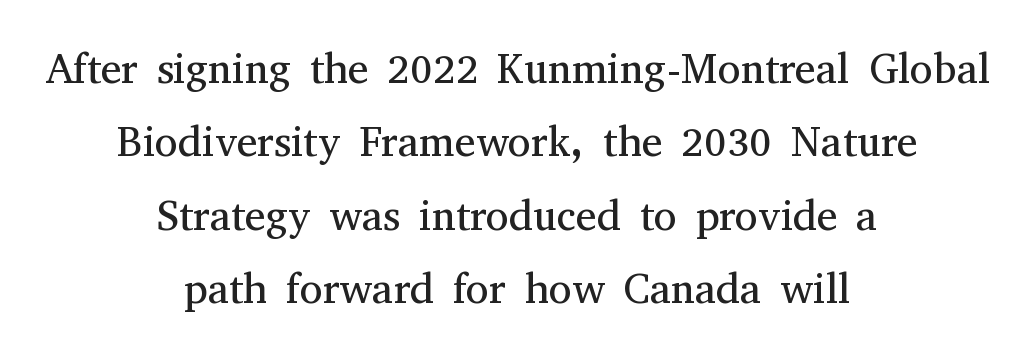
Q: Is the text bold? A: No.
Q: Is the text italic (slanted)? A: No, it is upright.
Q: Is the typeface a serif or a sans-serif typeface? A: Serif.
Q: Is the text underlined? A: No.
Q: How is the paragraph aligned? A: Centered.
Q: Is the spacing between letters normal or unusually wide? A: Normal.
Q: Width (condensed, normal, or wide)? A: Normal.
Q: Stroke contrast? A: Medium.
Q: x-height? A: Medium.
Q: Monospaced? A: No.
